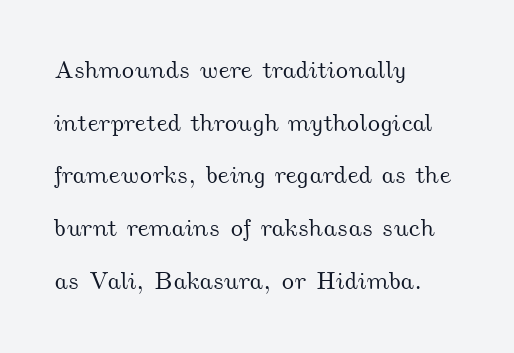
No extra tracking has been applied to these lines. The lines in this sample share a left origin and differ only in where they stop. Airy leading. The string is rendered with underlining switched off.
